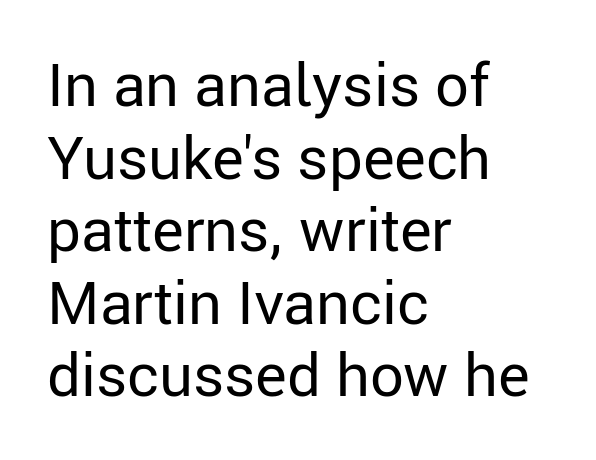
The image shows 60 px regular-weight sans-serif type, upright; set left-aligned, line spacing 1.21x, normal letter spacing, not underlined; low stroke contrast and a medium x-height.
